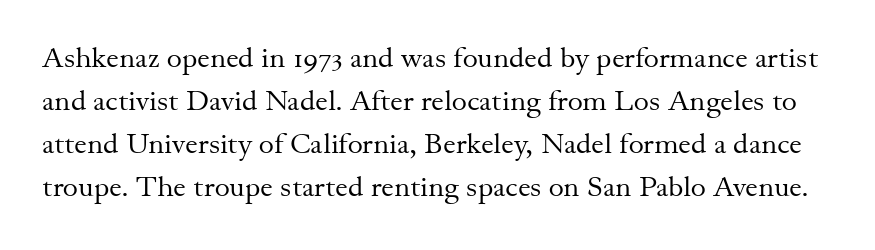
Q: Is the text bold? A: No.
Q: Is the text italic (slanted)? A: No, it is upright.
Q: Is the typeface a serif or a sans-serif typeface? A: Serif.
Q: Is the text underlined? A: No.
Q: Is the spacing between letters normal or unusually wide? A: Normal.
Q: Is the spacing between lines tight, normal or loose? A: Normal.
Q: Width (condensed, normal, or wide)? A: Normal.
Q: Stroke contrast? A: Medium.
Q: x-height? A: Small.
Q: Monospaced? A: No.
